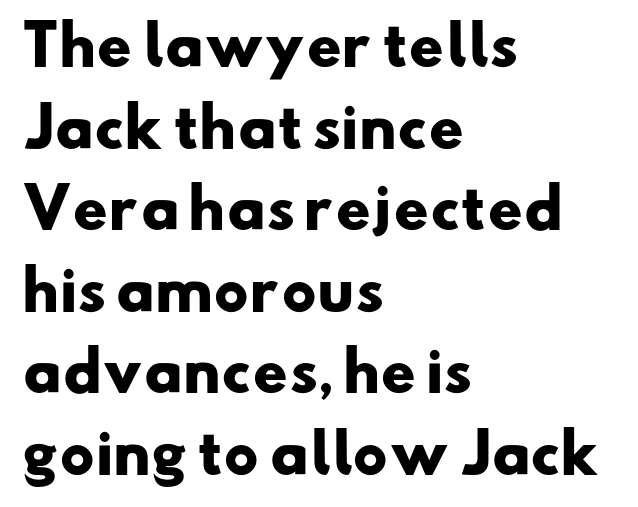
Q: Is the text bold? A: Yes.
Q: Is the typeface a serif or a sans-serif typeface? A: Sans-serif.
Q: Is the text underlined? A: No.
Q: How is the paragraph aligned? A: Left-aligned.
Q: Is the spacing between letters normal or unusually wide? A: Normal.
Q: Is the spacing between lines tight, normal or loose? A: Normal.
Q: Width (condensed, normal, or wide)? A: Wide.
Q: Stroke contrast? A: Low.
Q: x-height? A: Small.
Q: Monospaced? A: No.
